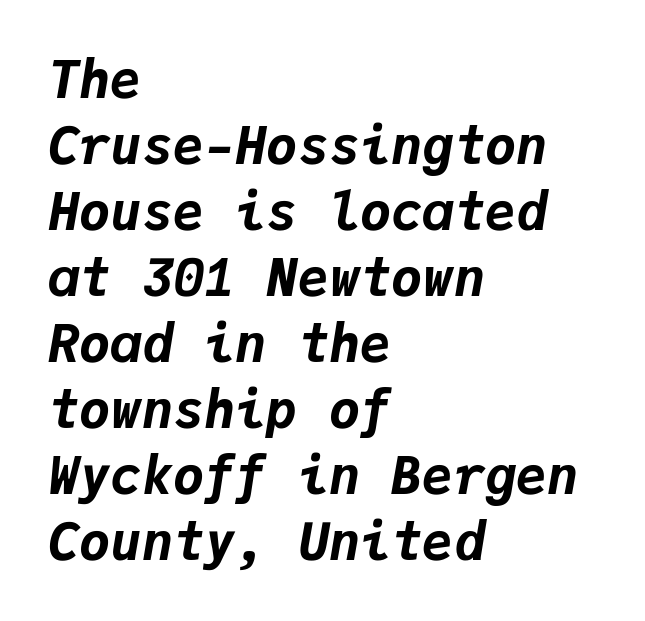
{"italic": "yes", "lean": "right", "slant_degrees": 9, "bold": "yes", "weight": "bold", "width": "normal", "stroke_contrast": "low", "x_height": "medium", "monospaced": "yes", "underline": "no", "align": "left", "line_spacing": "normal", "line_spacing_ratio": 1.27, "letter_spacing": "normal", "letter_spacing_em": 0.0, "glyph_px": 52}
